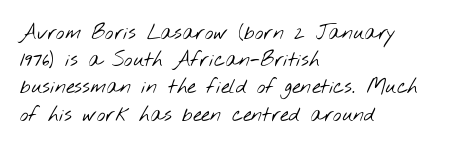
The image shows 20 px text type; set left-aligned, normal line spacing (1.36x), normal letter spacing, not underlined.
